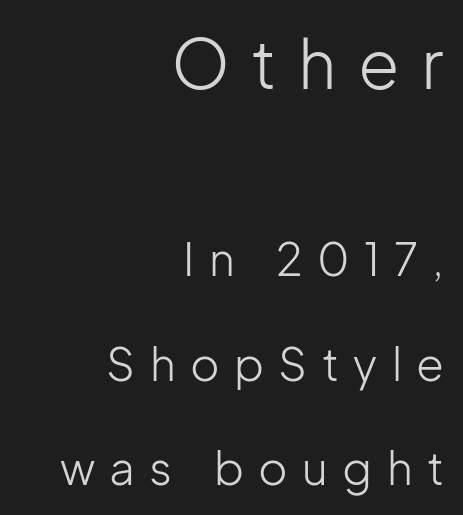
Q: Is the text bold? A: No.
Q: Is the text italic (slanted)? A: No, it is upright.
Q: Is the typeface a serif or a sans-serif typeface? A: Sans-serif.
Q: Is the text underlined? A: No.
Q: How is the paragraph aligned? A: Right-aligned.
Q: Is the spacing between letters normal or unusually wide? A: Unusually wide.
Q: Is the spacing between lines tight, normal or loose? A: Loose.
Q: Which block of text is set in a larger size, the first (top) or the second (bottom)? A: The first (top) one.
Q: Width (condensed, normal, or wide)? A: Normal.
Q: Stroke contrast? A: Low.
Q: x-height? A: Medium.
Q: Monospaced? A: No.
